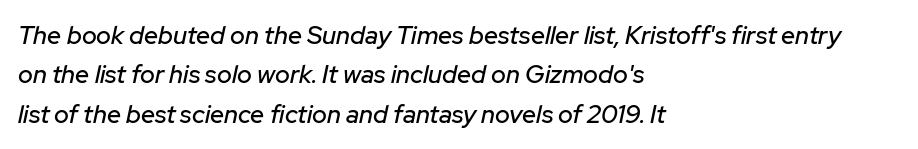
The lettering tilts uniformly, giving the passage an italic look. Words float on clear page, feet unadorned. These lines keep a tight, regular rhythm from letter to letter. Horizontal alignment here is leftward, the default for most running prose. A typesetter would call this leading conventional body-copy spacing.
